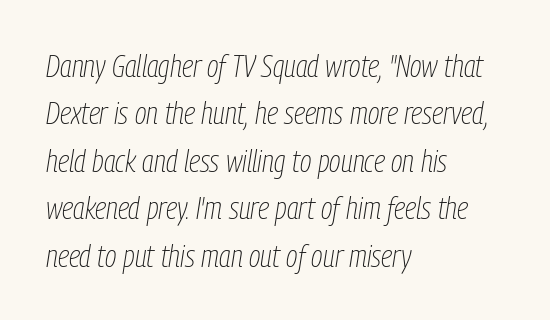
There's an unmistakable incline to the writing here. Has an underline been added? It has not. Whoever set this chose a conventional vertical rhythm. The passage shown is not bold in any degree. Nothing unusual about the tracking: characters are spaced as the font intends. Think of a printed novel: that variable character pitch is what you see here.
